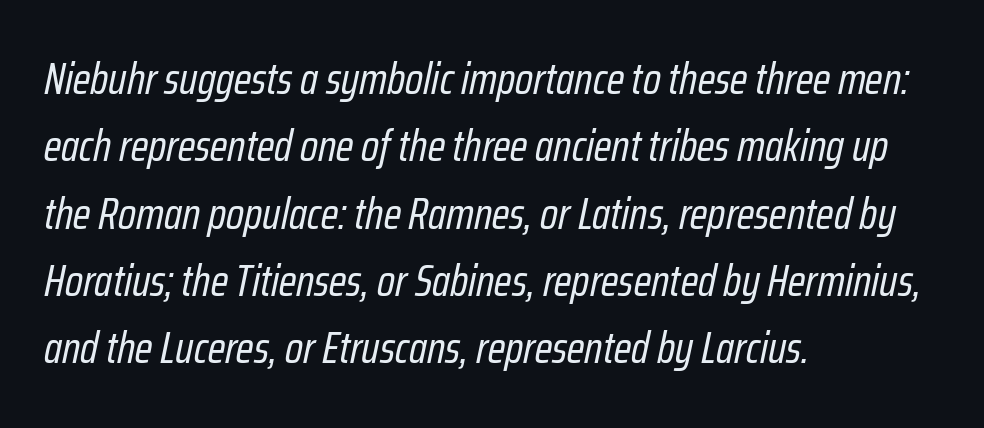
{"italic": "yes", "lean": "right", "slant_degrees": 12, "bold": "no", "weight": "regular", "width": "condensed", "stroke_contrast": "low", "x_height": "medium", "monospaced": "no", "underline": "no", "align": "left", "line_spacing": "normal", "line_spacing_ratio": 1.53, "letter_spacing": "normal", "letter_spacing_em": 0.0, "glyph_px": 44}
